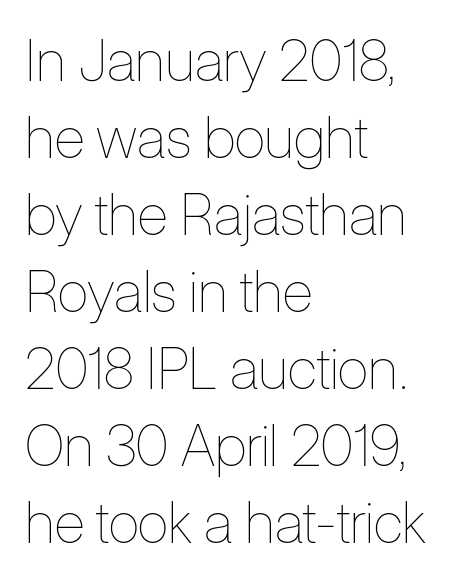
Q: Is the text bold? A: No.
Q: Is the text italic (slanted)? A: No, it is upright.
Q: Is the text underlined? A: No.
Q: How is the paragraph aligned? A: Left-aligned.
Q: Is the spacing between letters normal or unusually wide? A: Normal.
Q: Is the spacing between lines tight, normal or loose? A: Normal.
Q: Width (condensed, normal, or wide)? A: Condensed.
Q: Stroke contrast? A: Low.
Q: x-height? A: Medium.
Q: Monospaced? A: No.
